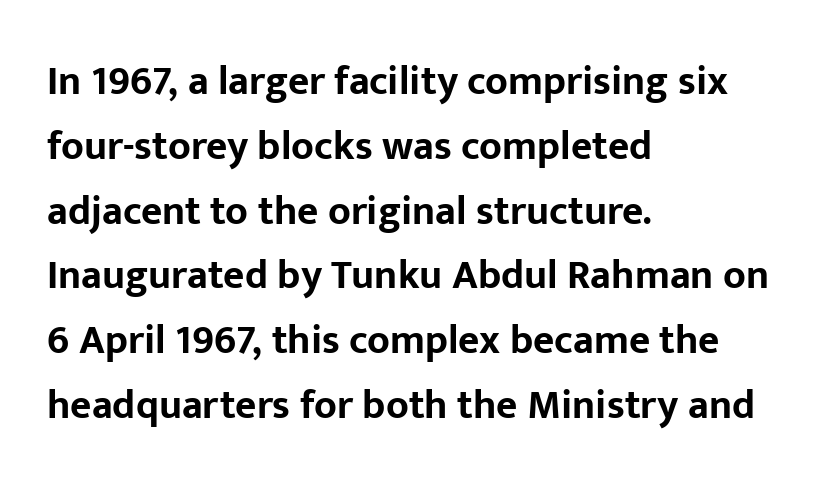
This rendering features lettering with no underline. Here the designer chose a conventional face with non-uniform glyph widths. The letterforms sit shoulder to shoulder at normal distance. The passage is arranged the way most books set body copy — flush left.
